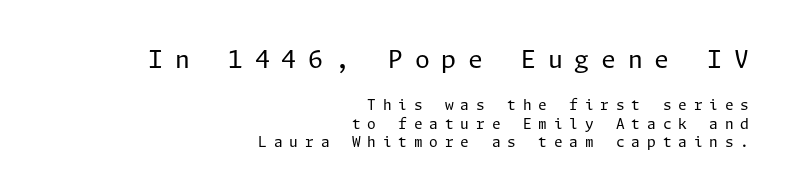
Two sizes are in play, and the larger belongs to the first block. One-word summary of the alignment: right. Upright lettering throughout. These lines sit exactly where default settings would place them. The space beneath each line is pristine and unruled. Characters follow at a spacing far wider than the type designer built in.
